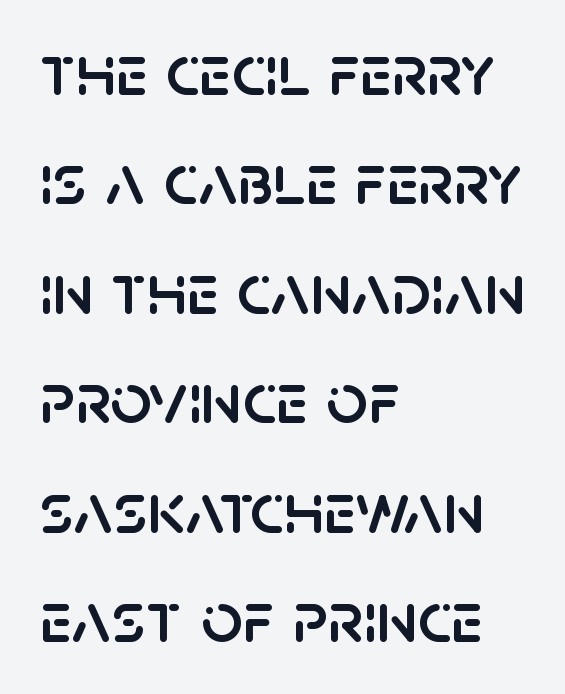
{"serif": "no", "italic": "no", "width": "normal", "stroke_contrast": "low", "x_height": "large", "monospaced": "no", "underline": "no", "align": "left", "line_spacing": "normal", "line_spacing_ratio": 1.5, "letter_spacing": "normal", "letter_spacing_em": 0.0, "glyph_px": 73}
